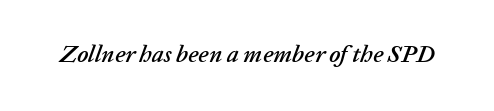
{"italic": "yes", "lean": "right", "slant_degrees": 20, "underline": "no", "letter_spacing": "normal", "letter_spacing_em": 0.0, "glyph_px": 24}
